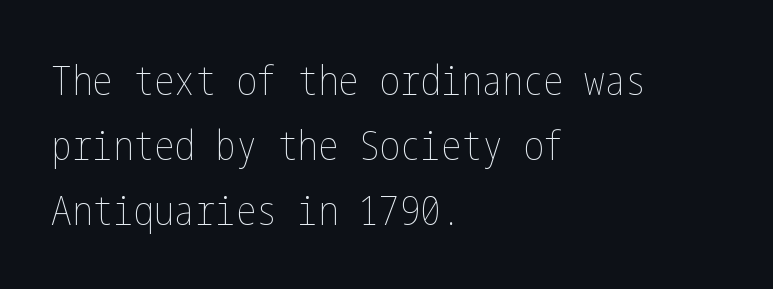
{"italic": "no", "bold": "no", "weight": "thin", "width": "condensed", "stroke_contrast": "low", "x_height": "medium", "underline": "no", "align": "left", "line_spacing": "normal", "line_spacing_ratio": 1.59, "letter_spacing": "normal", "letter_spacing_em": 0.0, "glyph_px": 41}
